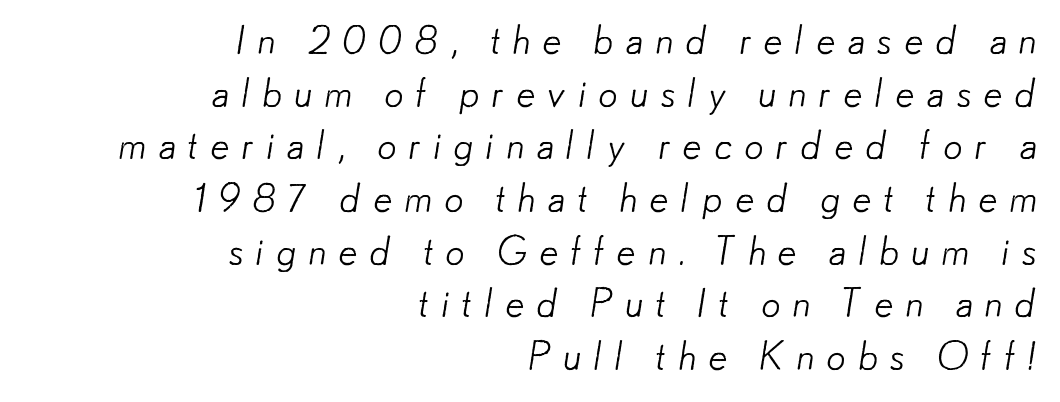
Q: Is the text bold? A: No.
Q: Is the typeface a serif or a sans-serif typeface? A: Sans-serif.
Q: Is the text underlined? A: No.
Q: How is the paragraph aligned? A: Right-aligned.
Q: Is the spacing between letters normal or unusually wide? A: Unusually wide.
Q: Is the spacing between lines tight, normal or loose? A: Normal.
Q: Width (condensed, normal, or wide)? A: Normal.
Q: Stroke contrast? A: Low.
Q: x-height? A: Small.
Q: Monospaced? A: No.
